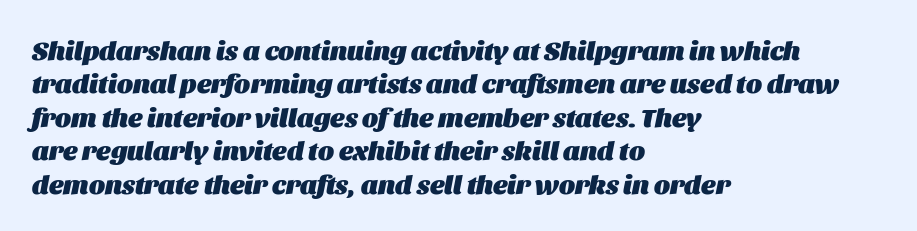
The image shows 27 px bold type, italic (leaning right); set left-aligned, line spacing 1.24x, normal letter spacing, not underlined.
